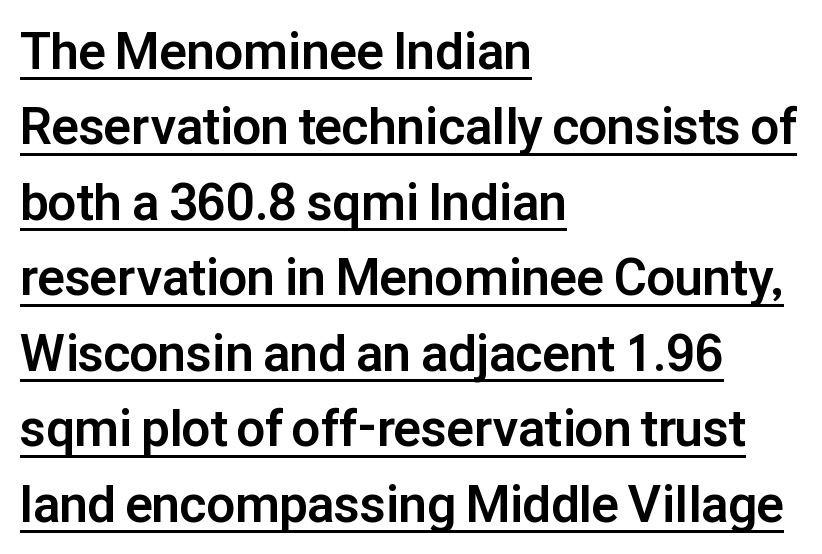
{"serif": "no", "italic": "no", "bold": "yes", "weight": "bold", "width": "normal", "stroke_contrast": "low", "x_height": "medium", "monospaced": "no", "underline": "yes", "align": "left", "line_spacing": "normal", "line_spacing_ratio": 1.48, "letter_spacing": "normal", "letter_spacing_em": 0.0, "glyph_px": 51}
